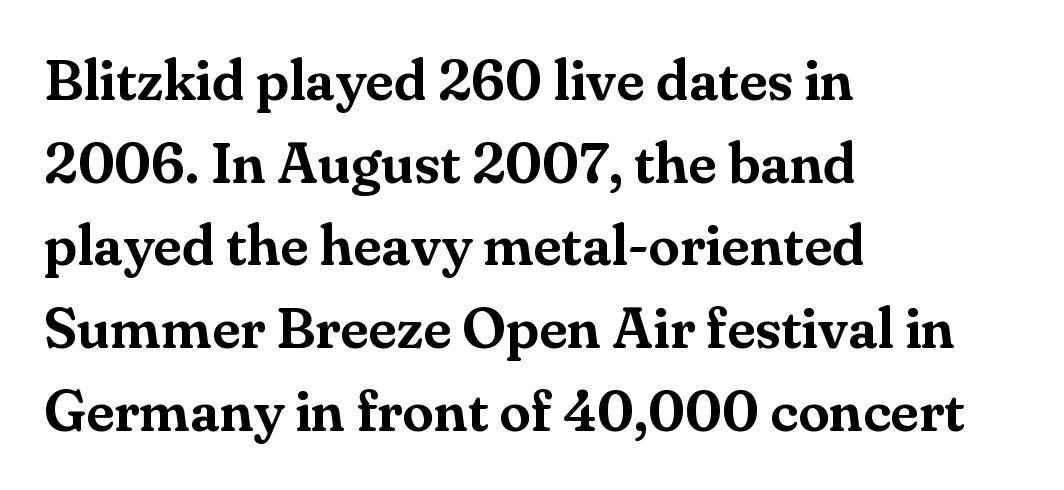
The compositor pushed each line to the left boundary. Examine the stroke ends and you'll spot serifs. This is the regular roman posture of the typeface. Check under the words: just untouched page.
